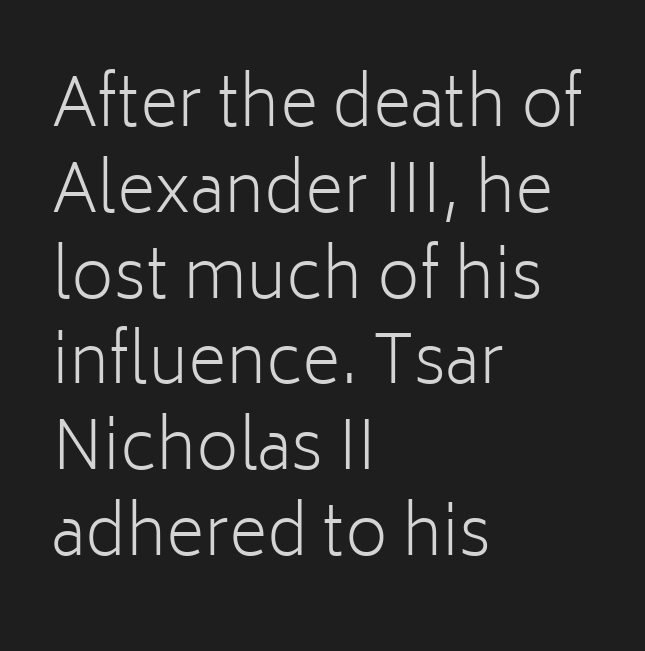
The image shows 66 px light sans-serif type, upright; set left-aligned, normal line spacing (1.3x), normal letter spacing, not underlined; low stroke contrast and a medium x-height.
